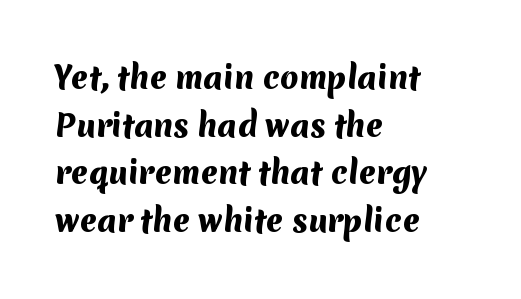
Q: Is the text bold? A: Yes.
Q: Is the typeface a serif or a sans-serif typeface? A: Sans-serif.
Q: Is the text underlined? A: No.
Q: How is the paragraph aligned? A: Left-aligned.
Q: Is the spacing between letters normal or unusually wide? A: Normal.
Q: Is the spacing between lines tight, normal or loose? A: Normal.
Q: Width (condensed, normal, or wide)? A: Normal.
Q: Stroke contrast? A: Medium.
Q: x-height? A: Medium.
Q: Monospaced? A: No.
